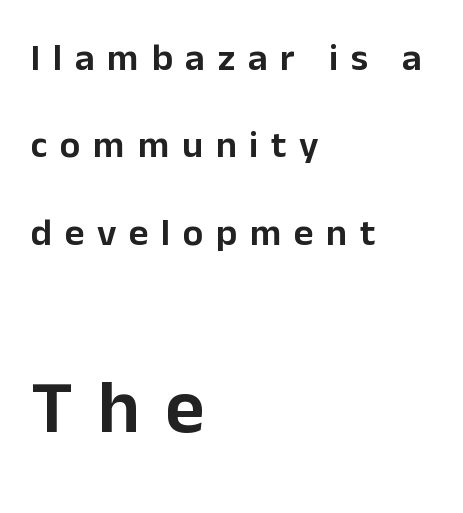
Q: Is the text italic (slanted)? A: No, it is upright.
Q: Is the typeface a serif or a sans-serif typeface? A: Sans-serif.
Q: Is the text underlined? A: No.
Q: How is the paragraph aligned? A: Left-aligned.
Q: Is the spacing between letters normal or unusually wide? A: Unusually wide.
Q: Is the spacing between lines tight, normal or loose? A: Loose.
Q: Which block of text is set in a larger size, the first (top) or the second (bottom)? A: The second (bottom) one.
Q: Width (condensed, normal, or wide)? A: Normal.
Q: Stroke contrast? A: Low.
Q: x-height? A: Medium.
Q: Monospaced? A: No.
